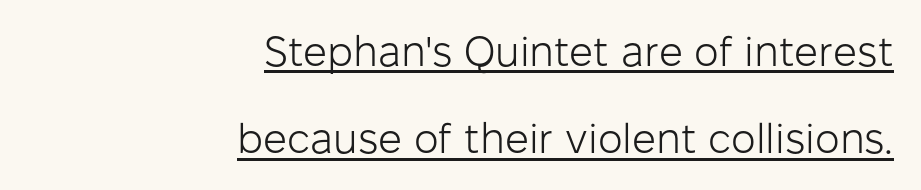
Glyph-to-glyph distance matches everyday printed text. Line ends are locked; line starts wander. Stems and bowls with no extra thickness — not bold. Notice how the stems are strictly vertical — no italics here.
